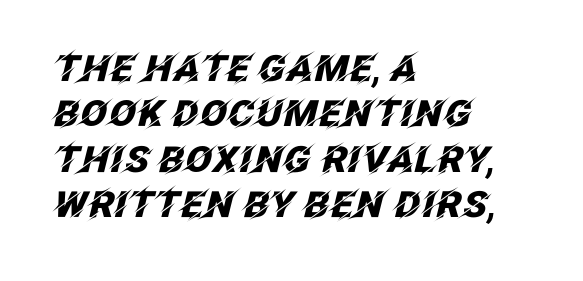
The setting favours the left margin, as ordinary paragraphs usually do. A bare baseline throughout the passage. Here the glyphs are tracked normally, forming tight word shapes. It's the slanting kind of type.
